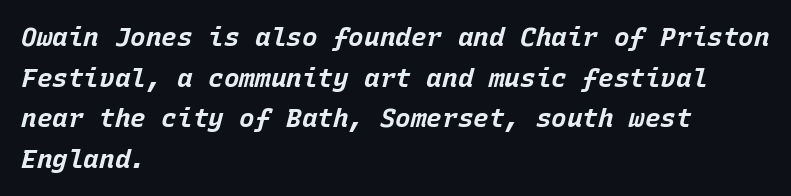
Standard letterfit; no display-style spreading of the glyphs. Left-aligned paragraph, ragged on the right. Would a proofreader flag this as italicized? Yes. The glyphs are unaccompanied by any horizontal stroke below them.
